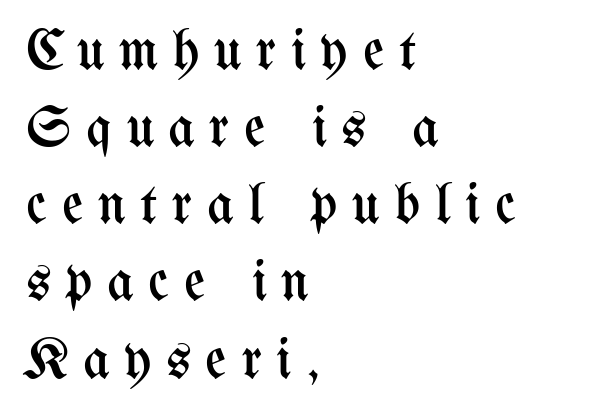
Q: Is the text bold? A: No.
Q: Is the text italic (slanted)? A: No, it is upright.
Q: Is the text underlined? A: No.
Q: How is the paragraph aligned? A: Left-aligned.
Q: Is the spacing between letters normal or unusually wide? A: Unusually wide.
Q: Is the spacing between lines tight, normal or loose? A: Normal.
Q: Width (condensed, normal, or wide)? A: Condensed.
Q: Stroke contrast? A: Medium.
Q: x-height? A: Medium.
Q: Monospaced? A: No.
